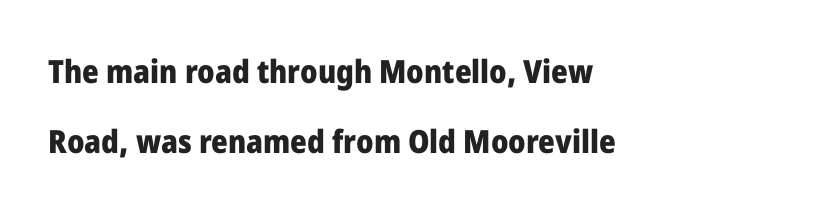
Heavy-handed strokes throughout: this text is bold. These lines are set flush left with a ragged right edge. Grotesque or geometric, the face here clearly has no serifs. The string is rendered with underlining switched off. If you drew a line through each stem, it would be perfectly vertical. Tracking value appears to be zero — textbook default spacing.
